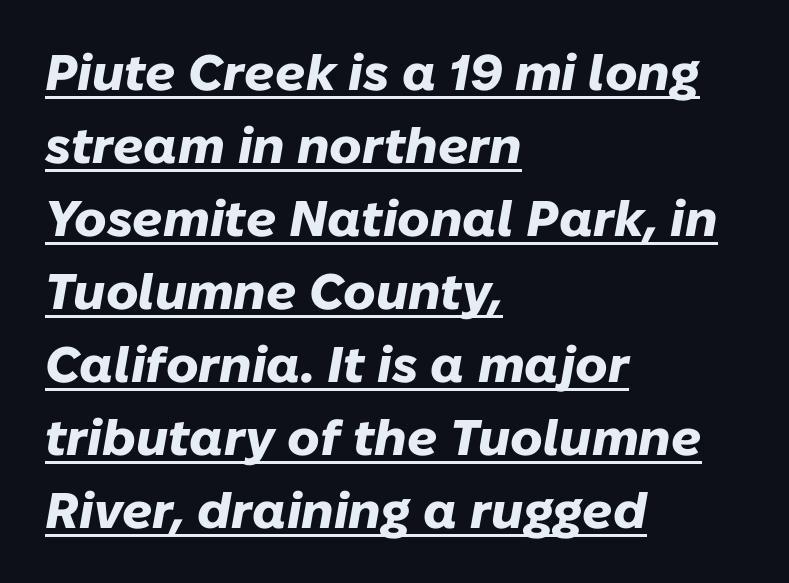
The image shows 50 px heavy type, italic (leaning right); set left-aligned, normal line spacing (1.46x), normal letter spacing, underlined; low stroke contrast and a medium x-height.
